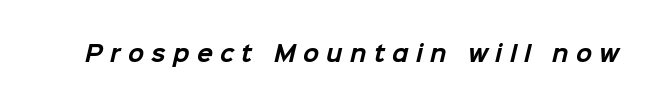
Just letters on the line, the space beneath them empty. Emphasis by weight is at full strength: bold. This sample uses expanded letter spacing, leaving extra air between glyphs.
